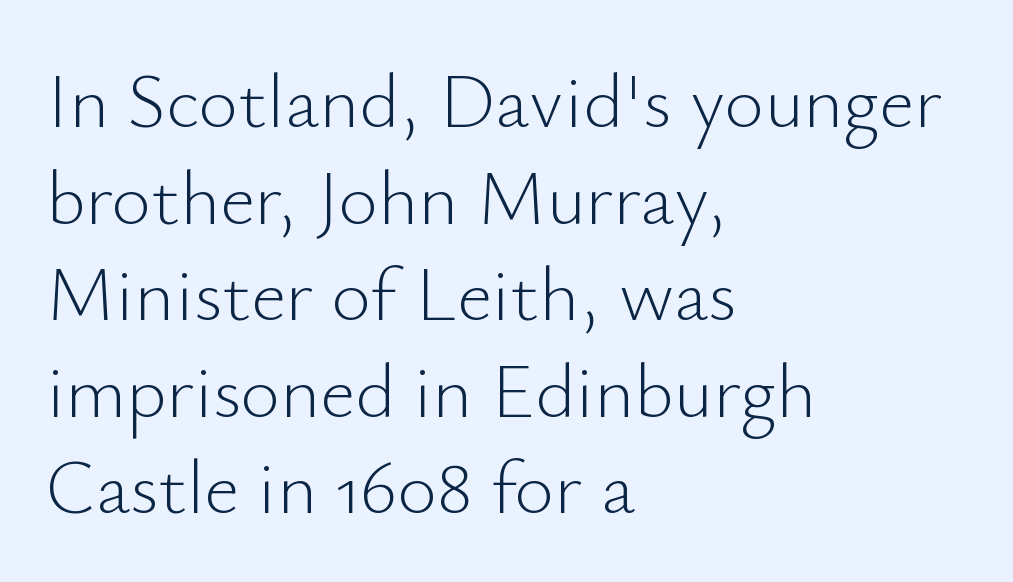
The image shows 76 px light sans-serif type, upright; set left-aligned, normal line spacing (1.27x), normal letter spacing, not underlined; low stroke contrast and a small x-height.
